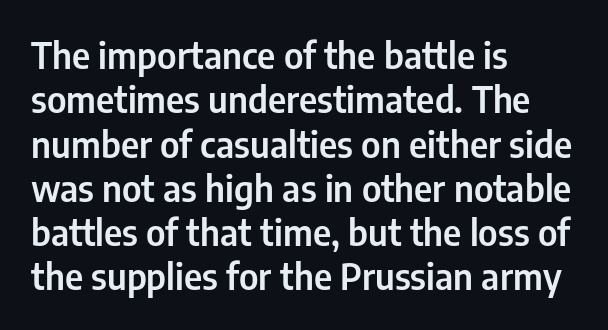
Q: Is the text italic (slanted)? A: No, it is upright.
Q: Is the typeface a serif or a sans-serif typeface? A: Sans-serif.
Q: Is the text underlined? A: No.
Q: How is the paragraph aligned? A: Left-aligned.
Q: Is the spacing between letters normal or unusually wide? A: Normal.
Q: Width (condensed, normal, or wide)? A: Condensed.
Q: Stroke contrast? A: Low.
Q: x-height? A: Medium.
Q: Monospaced? A: No.
